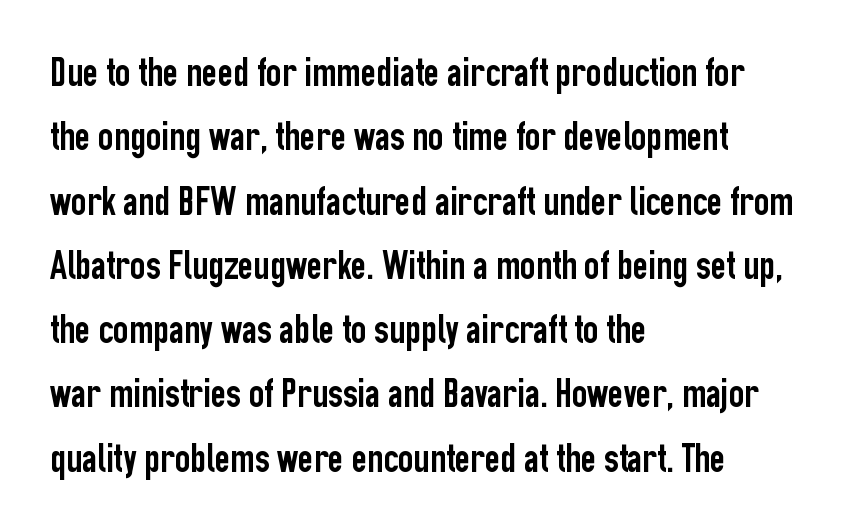
Q: Is the text italic (slanted)? A: No, it is upright.
Q: Is the typeface a serif or a sans-serif typeface? A: Sans-serif.
Q: Is the text underlined? A: No.
Q: How is the paragraph aligned? A: Left-aligned.
Q: Is the spacing between letters normal or unusually wide? A: Normal.
Q: Is the spacing between lines tight, normal or loose? A: Normal.
Q: Width (condensed, normal, or wide)? A: Condensed.
Q: Stroke contrast? A: Low.
Q: x-height? A: Medium.
Q: Monospaced? A: No.
